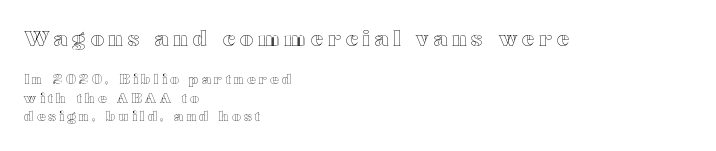
Q: Is the text italic (slanted)? A: No, it is upright.
Q: Is the text underlined? A: No.
Q: How is the paragraph aligned? A: Left-aligned.
Q: Is the spacing between letters normal or unusually wide? A: Unusually wide.
Q: Is the spacing between lines tight, normal or loose? A: Normal.
Q: Which block of text is set in a larger size, the first (top) or the second (bottom)? A: The first (top) one.
